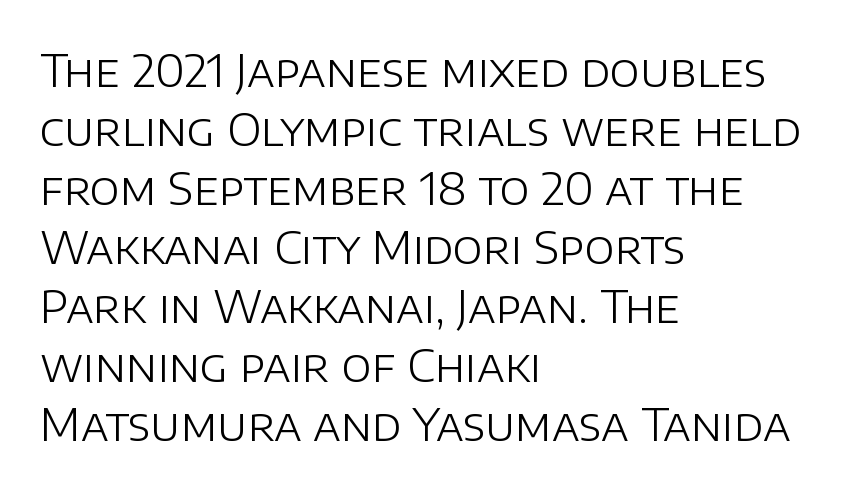
The image shows 45 px light sans-serif type, upright; set left-aligned, normal line spacing (1.31x), normal letter spacing, not underlined; low stroke contrast and a large x-height.
